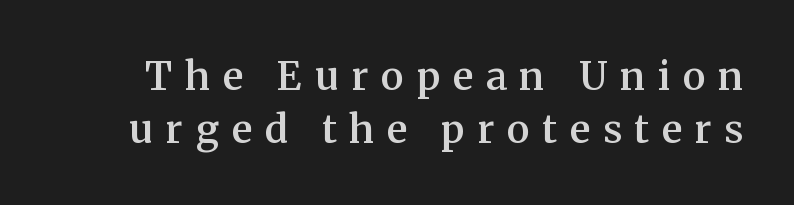
{"serif": "yes", "italic": "no", "bold": "semi", "weight": "semibold", "width": "normal", "stroke_contrast": "medium", "x_height": "medium", "monospaced": "no", "underline": "no", "line_spacing": "normal", "line_spacing_ratio": 1.35, "letter_spacing": "wide", "letter_spacing_em": 0.33, "glyph_px": 39}
